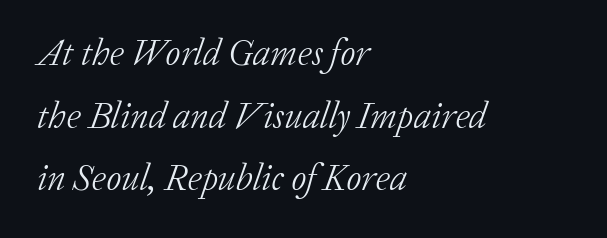
{"serif": "yes", "italic": "yes", "lean": "right", "slant_degrees": 20, "bold": "no", "weight": "light", "width": "normal", "stroke_contrast": "low", "x_height": "medium", "monospaced": "no", "underline": "no", "align": "left", "line_spacing": "normal", "line_spacing_ratio": 1.69, "letter_spacing": "normal", "letter_spacing_em": 0.0, "glyph_px": 37}
